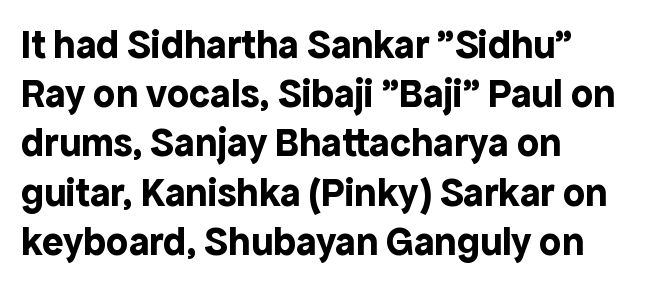
The image shows 40 px bold sans-serif type, upright; set left-aligned, line spacing 1.23x, normal letter spacing, not underlined; a medium x-height.
